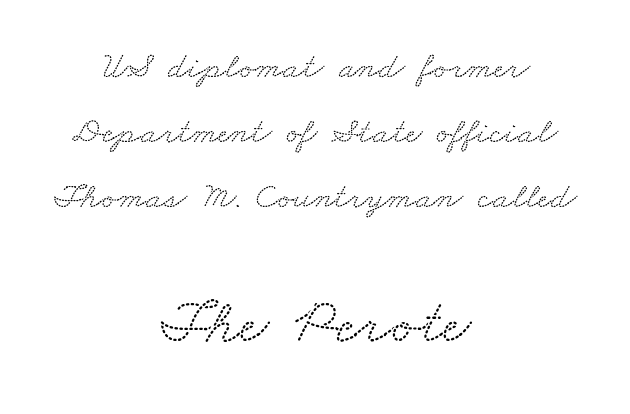
Which chunk is bigger? The second one — the bottom block dwarfs the top. The face used here is proportionally spaced, like ordinary book or web type. Default kerning and tracking; the words read as compact shapes. Quick note: underline off.
